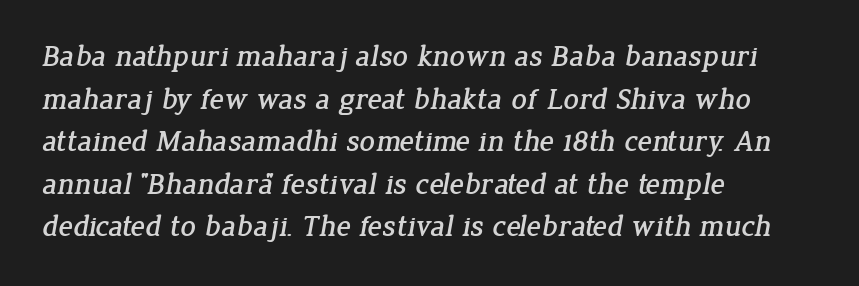
Unmarked baselines from the first word to the last. Summary of vertical rhythm: regular, with standard interline spacing. There is no visible air inserted between adjacent glyphs. Visually the block forms a straight wall on the left and a jagged coastline on the right.
